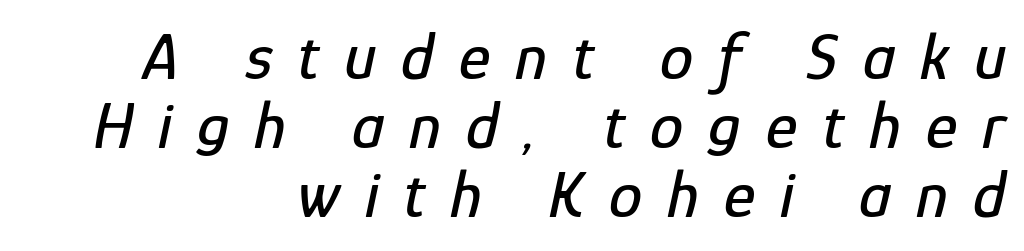
{"italic": "yes", "lean": "right", "slant_degrees": 12, "width": "condensed", "stroke_contrast": "low", "x_height": "medium", "monospaced": "no", "underline": "no", "align": "right", "line_spacing": "tight", "line_spacing_ratio": 1.03, "letter_spacing": "wide", "letter_spacing_em": 0.37, "glyph_px": 67}
